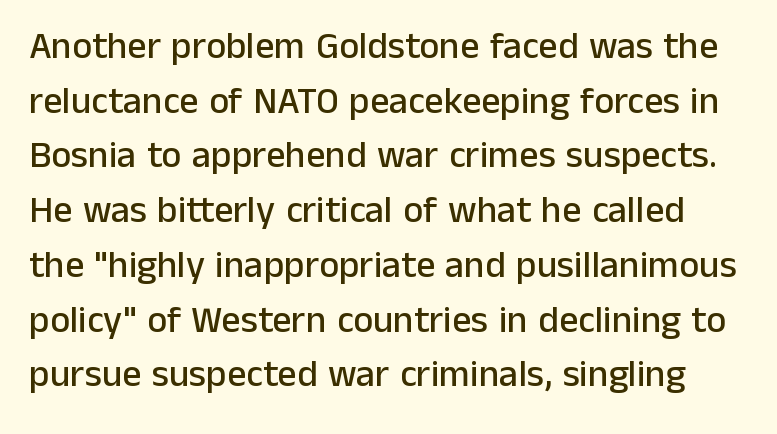
Q: Is the text italic (slanted)? A: No, it is upright.
Q: Is the typeface a serif or a sans-serif typeface? A: Sans-serif.
Q: Is the text underlined? A: No.
Q: Is the spacing between letters normal or unusually wide? A: Normal.
Q: Is the spacing between lines tight, normal or loose? A: Normal.
Q: Width (condensed, normal, or wide)? A: Normal.
Q: Stroke contrast? A: Low.
Q: x-height? A: Medium.
Q: Monospaced? A: No.
